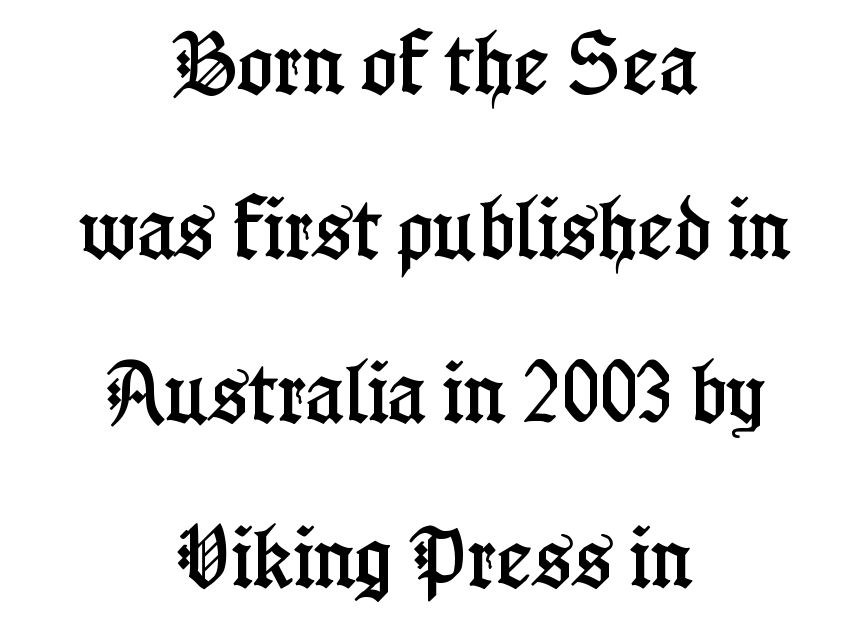
{"serif": "yes", "italic": "no", "width": "condensed", "stroke_contrast": "low", "x_height": "medium", "monospaced": "no", "underline": "no", "align": "center", "line_spacing": "loose", "line_spacing_ratio": 2.42, "letter_spacing": "normal", "letter_spacing_em": 0.0, "glyph_px": 68}
